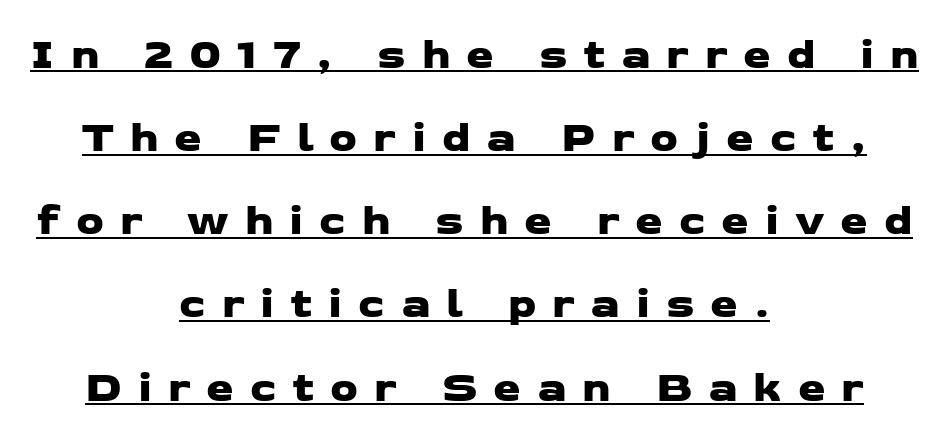
Here the glyphs are tracked loosely, breaking word shapes into spaced letters. Here the designer chose a conventional face with non-uniform glyph widths. Grotesque or geometric, the face here clearly has no serifs. A continuous stroke trails under the words, as in a hyperlink. Each line is balanced around a shared central axis.
